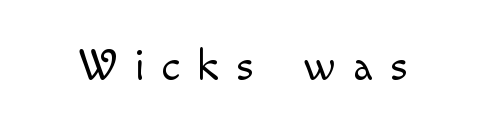
Q: Is the text bold? A: No.
Q: Is the text italic (slanted)? A: No, it is upright.
Q: Is the text underlined? A: No.
Q: Is the spacing between letters normal or unusually wide? A: Unusually wide.
Q: Width (condensed, normal, or wide)? A: Normal.
Q: x-height? A: Small.
Q: Monospaced? A: No.
